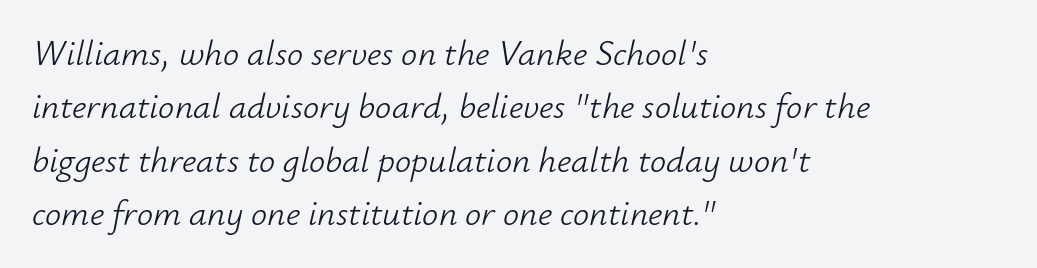
Glance below the letters and you will spot only blank space. The cut favours lightness, reaching ordinary text weight at its darkest. Compared with ordinary roman type, these characters are visibly tilted. Note the varied advance widths — an 'i' is clearly narrower than an 'm'. Tracking value appears to be zero — textbook default spacing.
